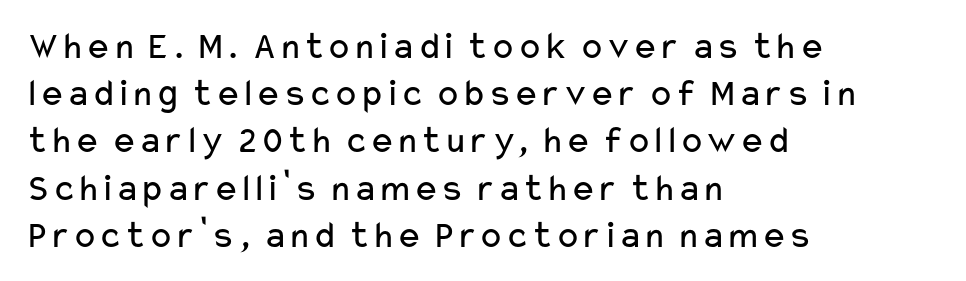
Q: Is the text bold? A: No.
Q: Is the text italic (slanted)? A: No, it is upright.
Q: Is the typeface a serif or a sans-serif typeface? A: Sans-serif.
Q: Is the text underlined? A: No.
Q: How is the paragraph aligned? A: Left-aligned.
Q: Is the spacing between letters normal or unusually wide? A: Normal.
Q: Width (condensed, normal, or wide)? A: Wide.
Q: Stroke contrast? A: Low.
Q: x-height? A: Medium.
Q: Monospaced? A: No.
